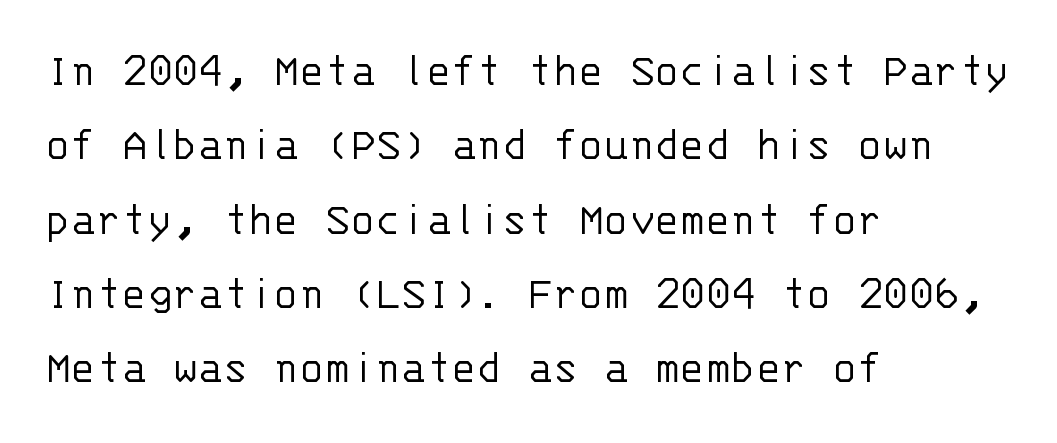
Q: Is the text bold? A: No.
Q: Is the text italic (slanted)? A: No, it is upright.
Q: Is the typeface a serif or a sans-serif typeface? A: Sans-serif.
Q: Is the text underlined? A: No.
Q: How is the paragraph aligned? A: Left-aligned.
Q: Is the spacing between letters normal or unusually wide? A: Normal.
Q: Is the spacing between lines tight, normal or loose? A: Normal.
Q: Width (condensed, normal, or wide)? A: Normal.
Q: Stroke contrast? A: Low.
Q: x-height? A: Large.
Q: Monospaced? A: Yes.
